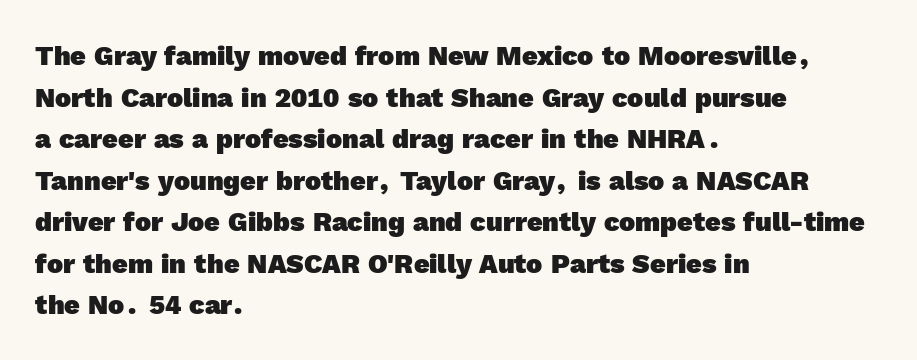
The image shows 27 px bold type; set left-aligned, normal line spacing (1.54x), normal letter spacing, not underlined.
